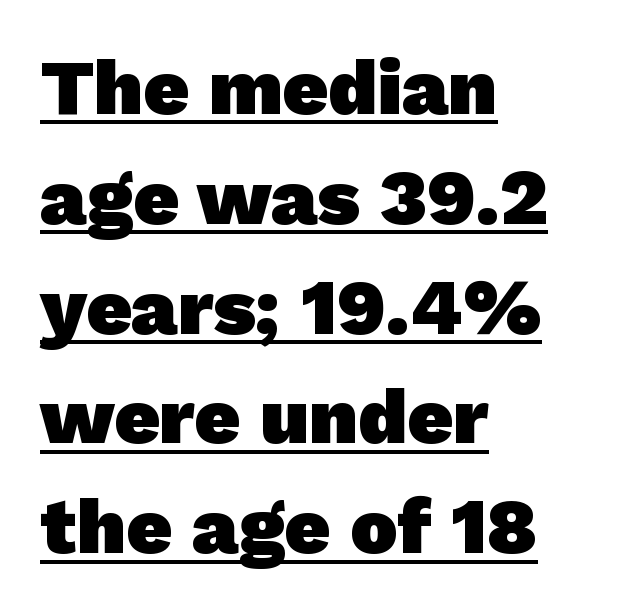
The designer left line spacing at the default. A continuous stroke trails under the words, as in a hyperlink. Is the block centered? No — it sits flush against the left margin. Students, note that the glyphs here touch the page at normal intervals. Each letter keeps its own natural width here, so spacing adapts to shape.
